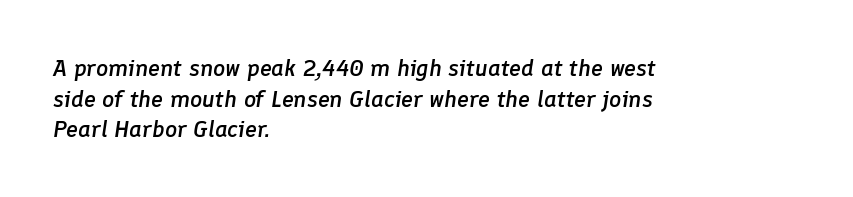
{"italic": "yes", "lean": "right", "slant_degrees": 8, "bold": "semi", "underline": "no", "align": "left", "line_spacing": "normal", "line_spacing_ratio": 1.28, "letter_spacing": "normal", "letter_spacing_em": 0.0, "glyph_px": 24}
